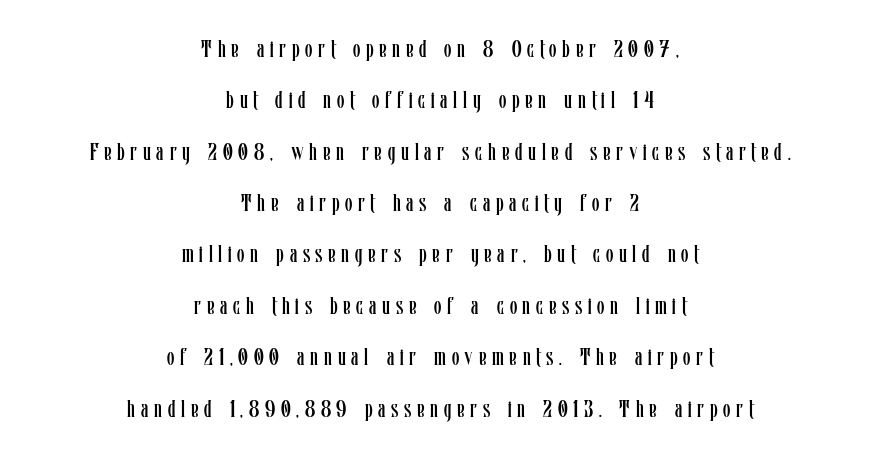
Check under the words: just untouched page. Where is the straight margin? There isn't one; the lines are centered. The lines are spread far apart with generous leading. The strokes carry an ordinary text weight at most. Tracking here is generous; glyphs stand well apart from one another. Italic: no, the glyphs are upright roman.
